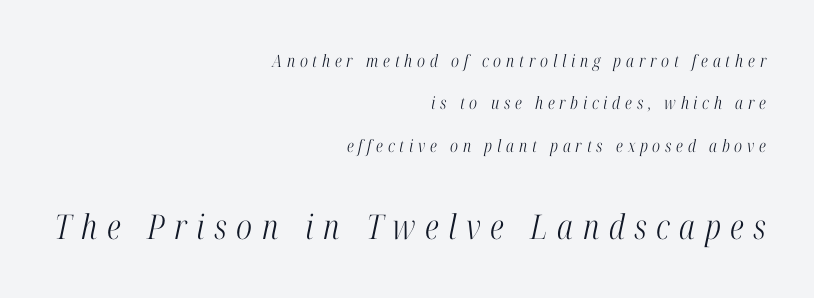
{"serif": "yes", "italic": "yes", "lean": "right", "slant_degrees": 12, "bold": "no", "weight": "light", "width": "condensed", "stroke_contrast": "high", "x_height": "medium", "monospaced": "no", "underline": "no", "align": "right", "line_spacing": "loose", "line_spacing_ratio": 2.49, "letter_spacing": "wide", "letter_spacing_em": 0.28, "larger_block": "second", "size_ratio": 2.0, "glyph_px": 34}
